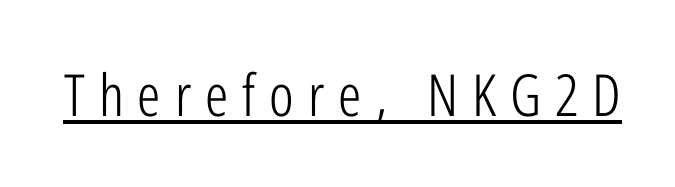
{"serif": "no", "italic": "no", "bold": "no", "weight": "light", "width": "condensed", "stroke_contrast": "low", "x_height": "medium", "monospaced": "no", "underline": "yes", "letter_spacing": "wide", "letter_spacing_em": 0.24, "glyph_px": 58}
